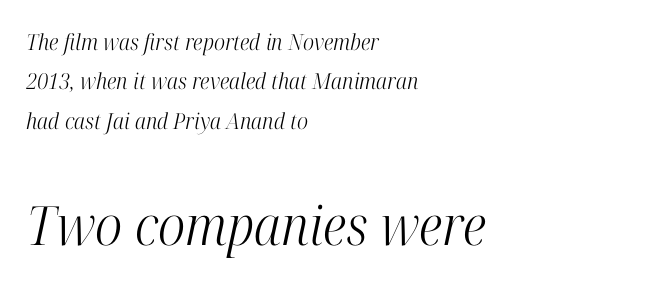
This sample uses plain, unmodified letter spacing. Notice how the stems are inclined rather than vertical — that's the hallmark of italics. Caption: multi-line text, flush left, ragged right. Each letter keeps its own natural width here, so spacing adapts to shape.
